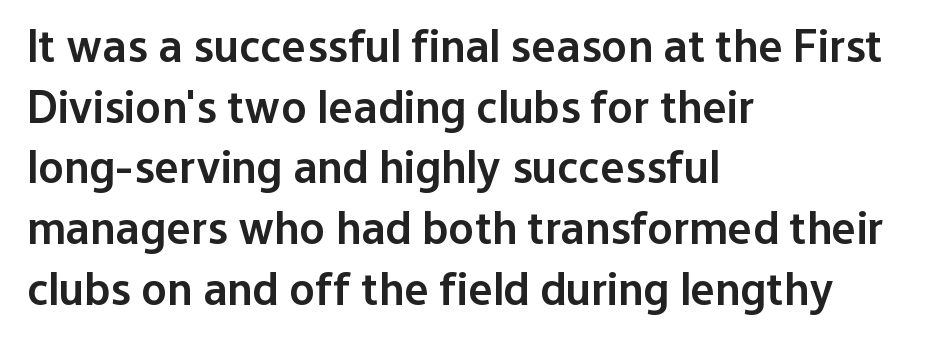
The image shows 47 px semibold sans-serif type, upright; set left-aligned, normal line spacing (1.29x), normal letter spacing, not underlined; low stroke contrast and a medium x-height.
